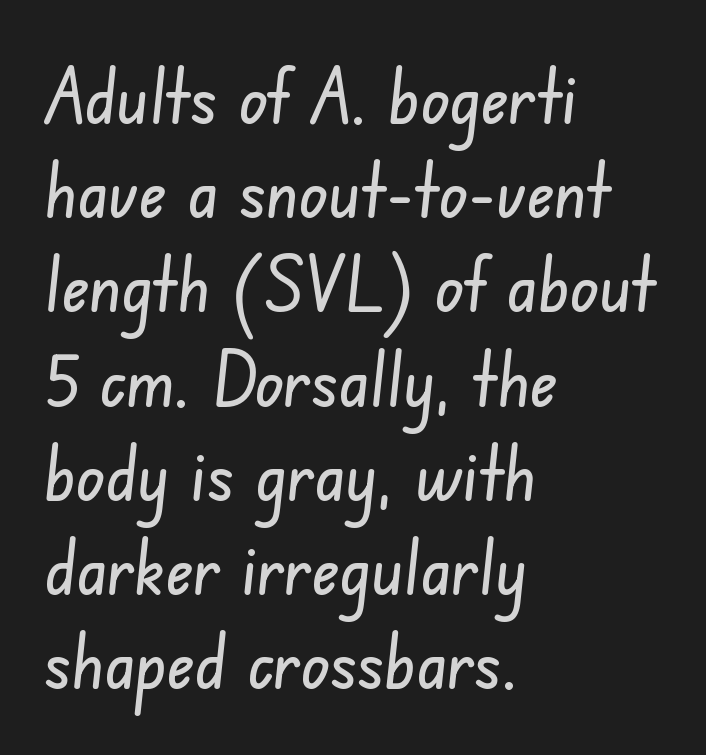
The horizontal fit of the characters is conventional and even. The area under the type is left untouched. One-word summary of the alignment: left. The face used here is proportionally spaced, like ordinary book or web type. Font category for this specimen: sans-serif.
